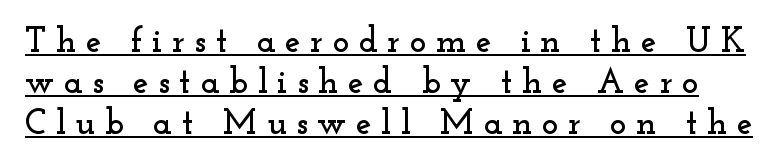
The image shows 35 px wide serif type, upright; set line spacing 1.17x, unusually wide letter spacing (+0.27 em), underlined; low stroke contrast and a small x-height.
